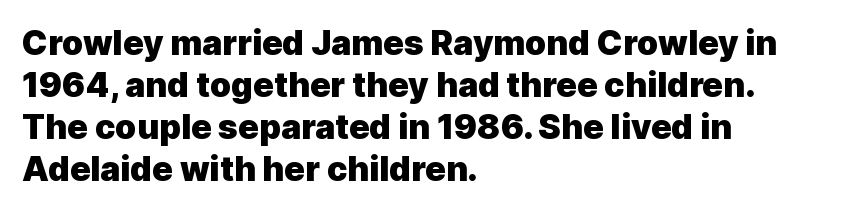
Looks like regular typesetting: each glyph gets only the width it needs. What weight is shown? A full bold with thick strokes. Horizontally, the lines are justified to the leading edge only. Short note: letters normally spaced. Is there any slant? The stems are plumb. The designer went with a sans here, leaving each stem footless.
